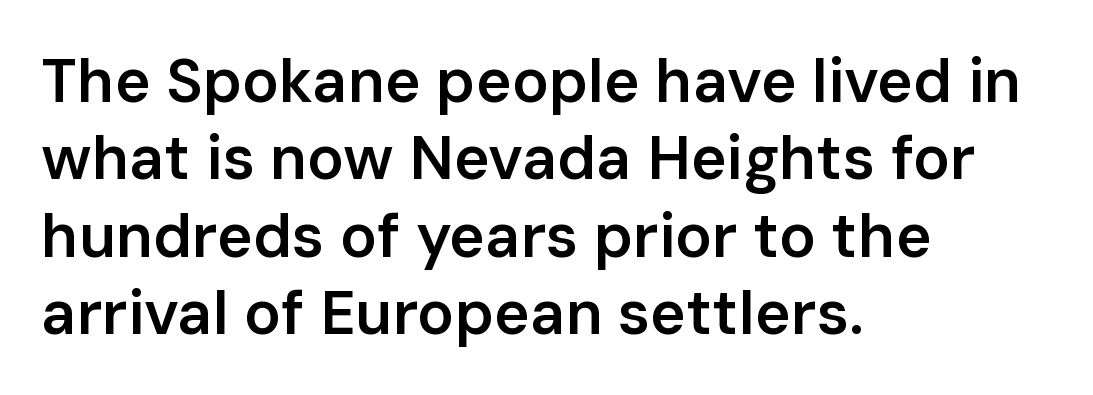
Q: Is the text bold? A: Semi-bold.
Q: Is the text italic (slanted)? A: No, it is upright.
Q: Is the typeface a serif or a sans-serif typeface? A: Sans-serif.
Q: Is the text underlined? A: No.
Q: How is the paragraph aligned? A: Left-aligned.
Q: Is the spacing between letters normal or unusually wide? A: Normal.
Q: Is the spacing between lines tight, normal or loose? A: Normal.
Q: Width (condensed, normal, or wide)? A: Normal.
Q: Stroke contrast? A: Low.
Q: x-height? A: Medium.
Q: Monospaced? A: No.
